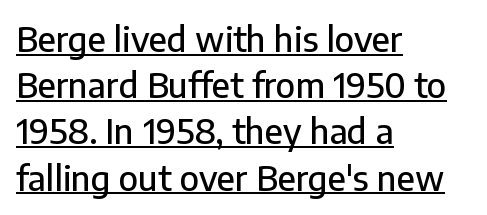
The lines sit at an ordinary, default distance from one another. Notice how a bar underscores the lettering throughout. Horizontally, the lines are justified to the leading edge only. The line texture is even and compact thanks to regular tracking.
